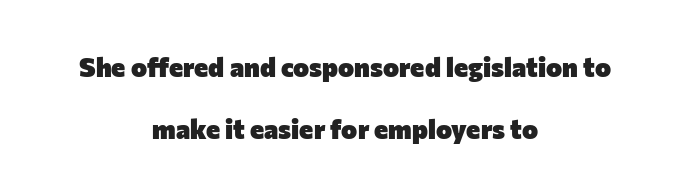
Q: Is the text bold? A: Yes.
Q: Is the text italic (slanted)? A: No, it is upright.
Q: Is the text underlined? A: No.
Q: How is the paragraph aligned? A: Centered.
Q: Is the spacing between letters normal or unusually wide? A: Normal.
Q: Is the spacing between lines tight, normal or loose? A: Loose.
